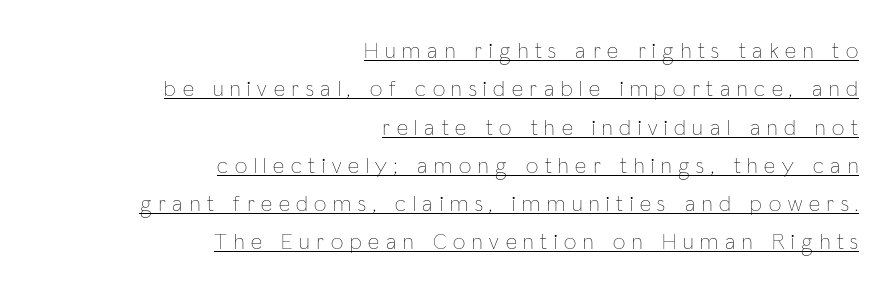
Q: Is the text bold? A: No.
Q: Is the text italic (slanted)? A: No, it is upright.
Q: Is the text underlined? A: Yes.
Q: How is the paragraph aligned? A: Right-aligned.
Q: Is the spacing between letters normal or unusually wide? A: Unusually wide.
